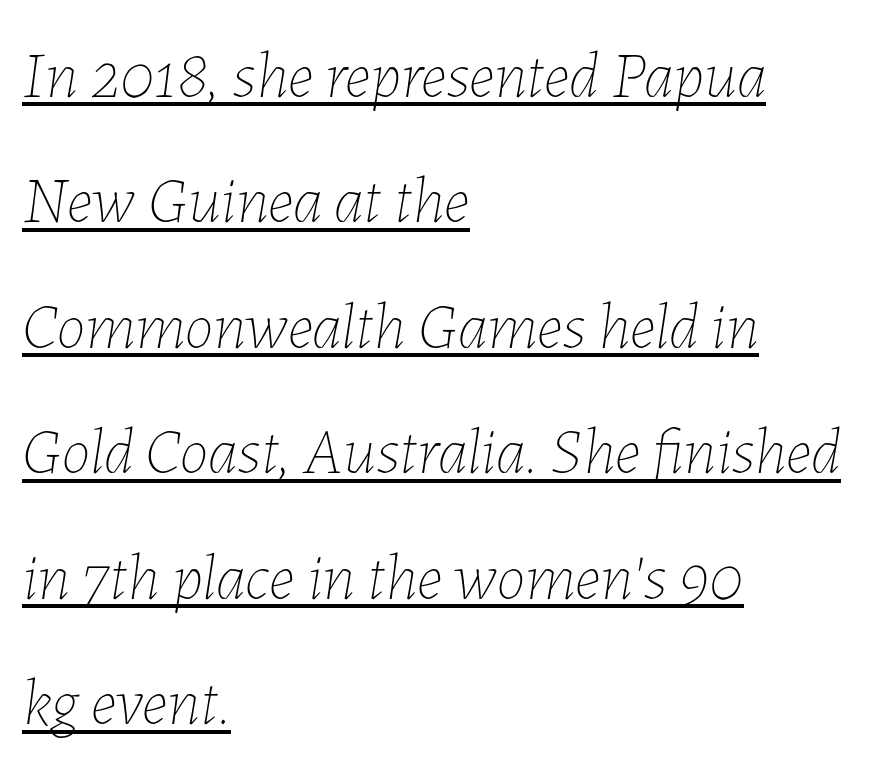
{"italic": "yes", "lean": "right", "slant_degrees": 7, "bold": "no", "weight": "thin", "width": "normal", "stroke_contrast": "low", "x_height": "medium", "monospaced": "no", "underline": "yes", "align": "left", "line_spacing": "loose", "line_spacing_ratio": 1.93, "letter_spacing": "normal", "letter_spacing_em": 0.0, "glyph_px": 65}
